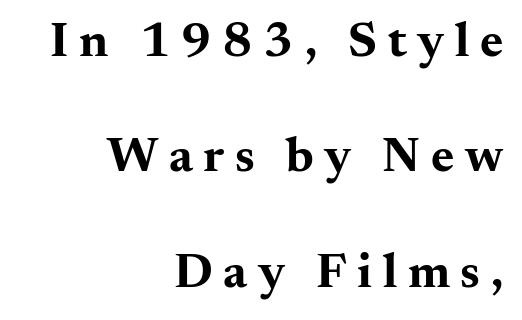
{"serif": "yes", "italic": "no", "bold": "yes", "weight": "bold", "width": "wide", "stroke_contrast": "medium", "x_height": "small", "monospaced": "no", "underline": "no", "align": "right", "line_spacing": "loose", "line_spacing_ratio": 2.31, "letter_spacing": "wide", "letter_spacing_em": 0.21, "glyph_px": 50}
